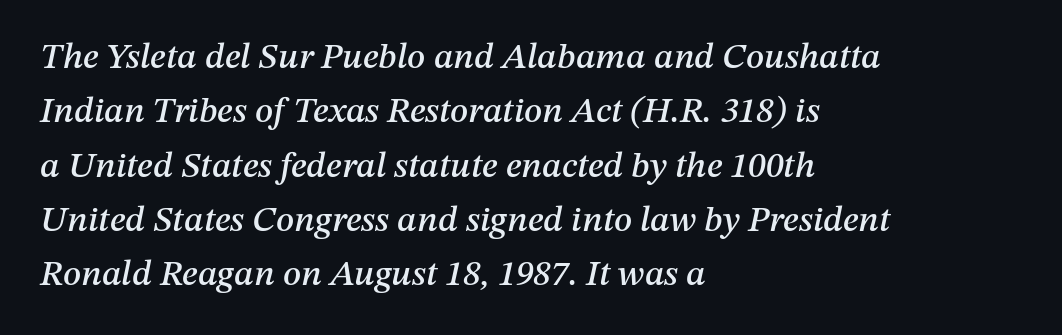
{"italic": "yes", "lean": "right", "slant_degrees": 12, "width": "normal", "stroke_contrast": "medium", "x_height": "medium", "monospaced": "no", "underline": "no", "align": "left", "line_spacing": "normal", "line_spacing_ratio": 1.51, "letter_spacing": "normal", "letter_spacing_em": 0.0, "glyph_px": 36}
